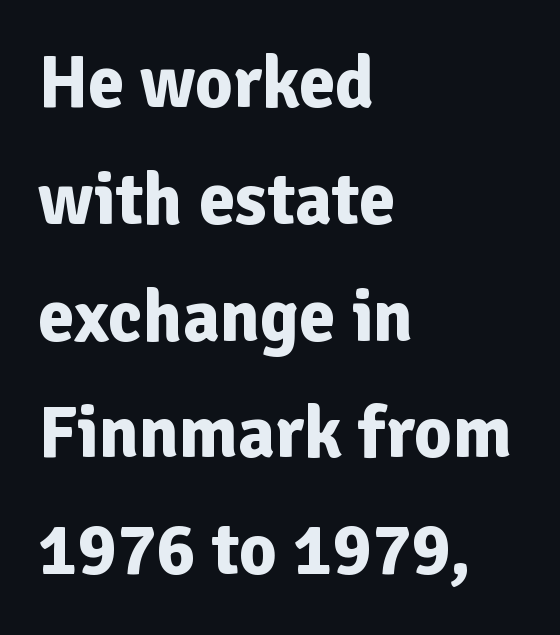
The image shows 73 px bold sans-serif type, upright; set left-aligned, normal line spacing (1.6x), normal letter spacing, not underlined; low stroke contrast and a medium x-height.
